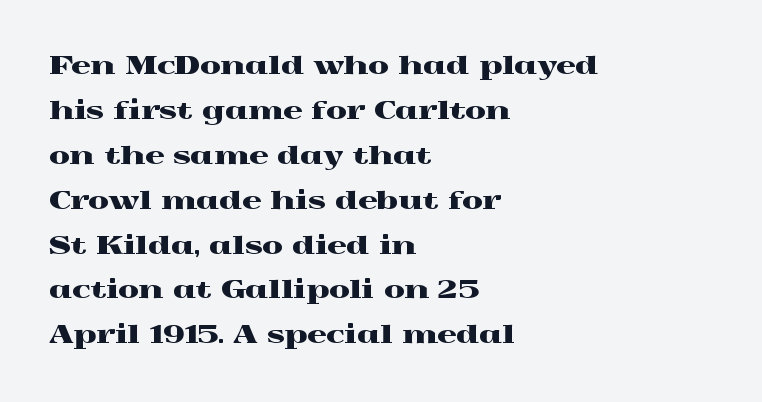
{"italic": "no", "underline": "no", "align": "left", "line_spacing_ratio": 1.87, "letter_spacing": "normal", "letter_spacing_em": 0.0, "glyph_px": 24}
